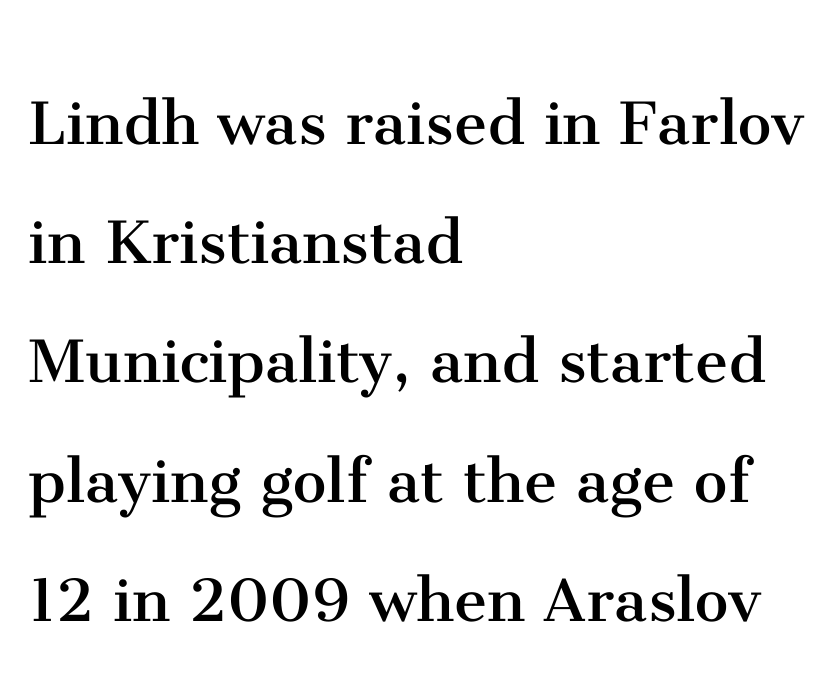
Q: Is the text bold? A: No.
Q: Is the text italic (slanted)? A: No, it is upright.
Q: Is the typeface a serif or a sans-serif typeface? A: Serif.
Q: Is the text underlined? A: No.
Q: How is the paragraph aligned? A: Left-aligned.
Q: Is the spacing between letters normal or unusually wide? A: Normal.
Q: Is the spacing between lines tight, normal or loose? A: Normal.
Q: Width (condensed, normal, or wide)? A: Normal.
Q: Stroke contrast? A: Medium.
Q: x-height? A: Medium.
Q: Monospaced? A: No.
